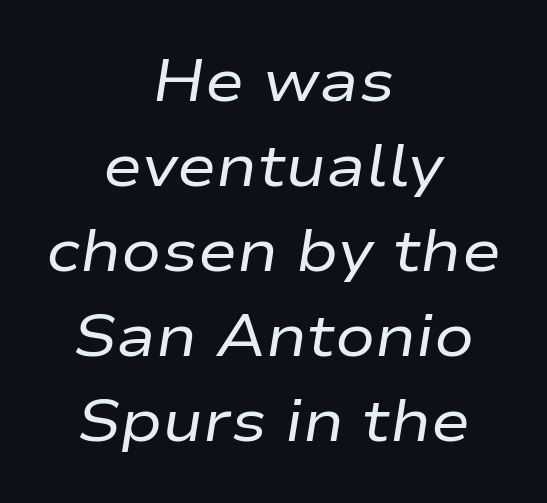
{"italic": "yes", "lean": "right", "slant_degrees": 9, "bold": "no", "weight": "regular", "width": "wide", "stroke_contrast": "low", "x_height": "medium", "monospaced": "no", "underline": "no", "align": "center", "line_spacing": "normal", "line_spacing_ratio": 1.44, "letter_spacing": "normal", "letter_spacing_em": 0.0, "glyph_px": 59}
